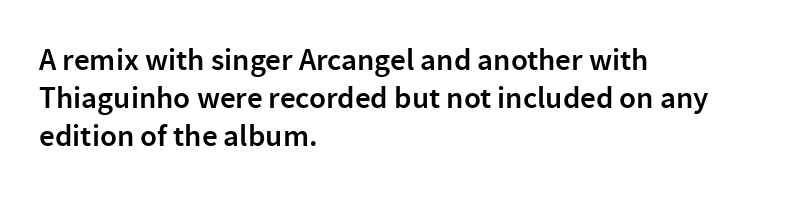
{"serif": "no", "italic": "no", "bold": "semi", "weight": "semibold", "width": "normal", "stroke_contrast": "low", "x_height": "medium", "monospaced": "no", "underline": "no", "align": "left", "line_spacing_ratio": 1.23, "letter_spacing": "normal", "letter_spacing_em": 0.0, "glyph_px": 31}
